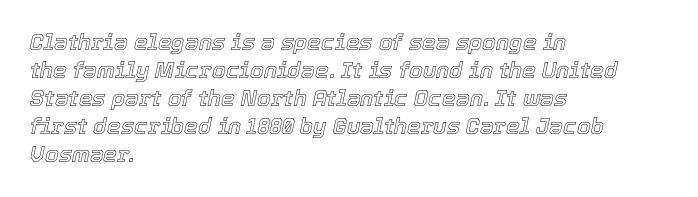
The strip under each line holds only bare page. The setting favours the left margin, as ordinary paragraphs usually do. Tall strokes in this sample are angled rather than plumb. Caption: standard tracking, unaltered. Quick note: interline space is typical.
